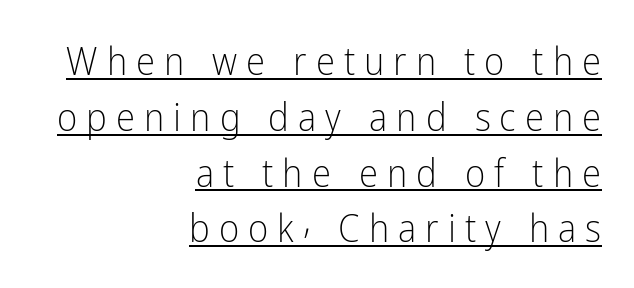
The image shows 39 px light, condensed sans-serif type, upright; set right-aligned, normal line spacing (1.43x), unusually wide letter spacing (+0.23 em), underlined; low stroke contrast and a medium x-height.
